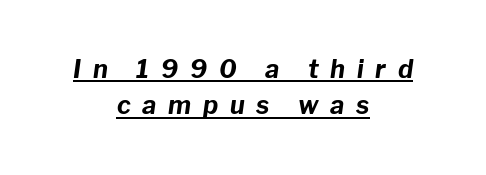
The image shows 25 px bold type, italic (leaning right); set centered, normal line spacing (1.46x), unusually wide letter spacing (+0.47 em), underlined.
